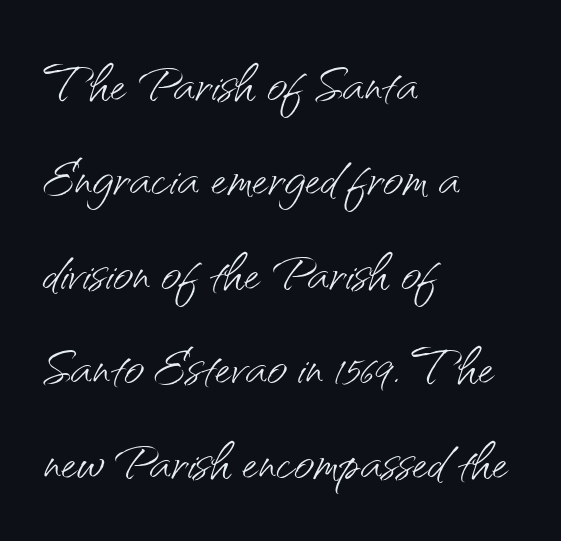
Q: Is the text bold? A: No.
Q: Is the text italic (slanted)? A: Yes.
Q: Is the typeface a serif or a sans-serif typeface? A: Sans-serif.
Q: Is the text underlined? A: No.
Q: How is the paragraph aligned? A: Left-aligned.
Q: Is the spacing between letters normal or unusually wide? A: Normal.
Q: Is the spacing between lines tight, normal or loose? A: Normal.
Q: Width (condensed, normal, or wide)? A: Normal.
Q: Stroke contrast? A: Medium.
Q: x-height? A: Small.
Q: Monospaced? A: No.
